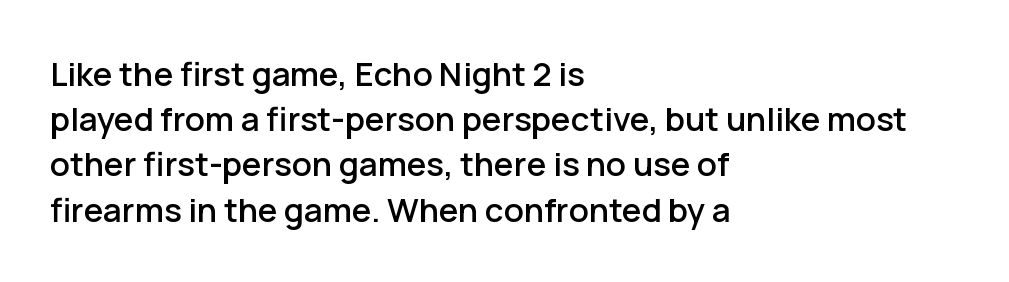
{"serif": "no", "italic": "no", "width": "normal", "stroke_contrast": "low", "x_height": "medium", "monospaced": "no", "underline": "no", "align": "left", "line_spacing": "normal", "line_spacing_ratio": 1.37, "letter_spacing": "normal", "letter_spacing_em": 0.0, "glyph_px": 33}
